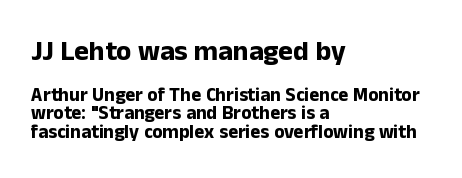
{"serif": "no", "italic": "no", "bold": "yes", "weight": "bold", "width": "normal", "stroke_contrast": "low", "x_height": "medium", "monospaced": "no", "underline": "no", "align": "left", "line_spacing": "tight", "line_spacing_ratio": 0.98, "letter_spacing": "normal", "letter_spacing_em": 0.0, "larger_block": "first", "size_ratio": 1.47, "glyph_px": 28}
